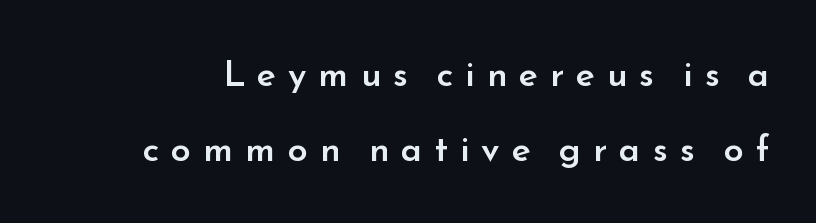
Q: Is the text bold? A: Semi-bold.
Q: Is the text italic (slanted)? A: No, it is upright.
Q: Is the typeface a serif or a sans-serif typeface? A: Sans-serif.
Q: Is the text underlined? A: No.
Q: Is the spacing between letters normal or unusually wide? A: Unusually wide.
Q: Is the spacing between lines tight, normal or loose? A: Loose.
Q: Width (condensed, normal, or wide)? A: Normal.
Q: Stroke contrast? A: Low.
Q: x-height? A: Small.
Q: Monospaced? A: No.
